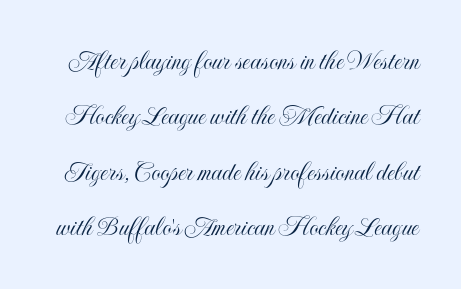
The image shows 29 px condensed type; set loose line spacing (1.91x), normal letter spacing, not underlined; a small x-height.
